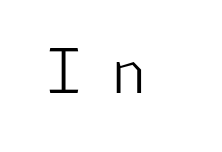
{"serif": "no", "italic": "no", "bold": "no", "weight": "light", "width": "normal", "stroke_contrast": "low", "x_height": "medium", "underline": "no", "letter_spacing": "wide", "letter_spacing_em": 0.45, "glyph_px": 61}
